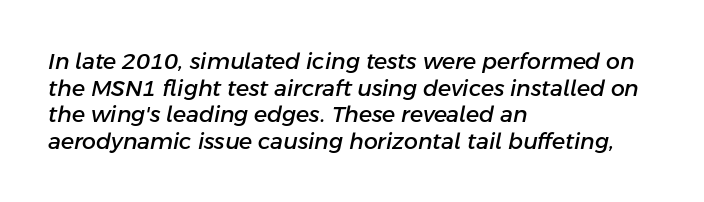
In terms of posture, this sample is oblique. Between one letter and the next there's only the usual sliver of space. Leftover space on each line is placed entirely after the last word. The string is rendered with underlining switched off.
